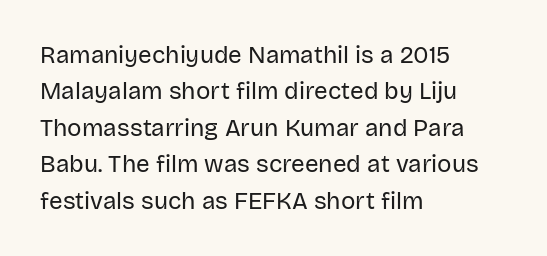
Q: Is the text bold? A: No.
Q: Is the text italic (slanted)? A: No, it is upright.
Q: Is the text underlined? A: No.
Q: How is the paragraph aligned? A: Left-aligned.
Q: Is the spacing between letters normal or unusually wide? A: Normal.
Q: Is the spacing between lines tight, normal or loose? A: Normal.
